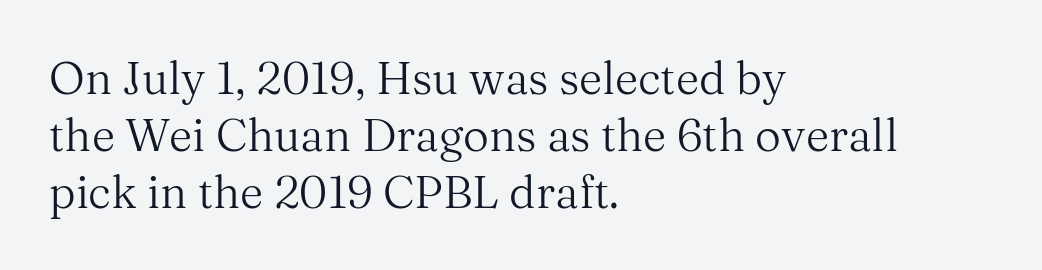
{"serif": "yes", "italic": "no", "bold": "no", "weight": "regular", "width": "normal", "stroke_contrast": "medium", "x_height": "medium", "monospaced": "no", "underline": "no", "align": "left", "line_spacing": "normal", "line_spacing_ratio": 1.27, "letter_spacing": "normal", "letter_spacing_em": 0.0, "glyph_px": 45}
